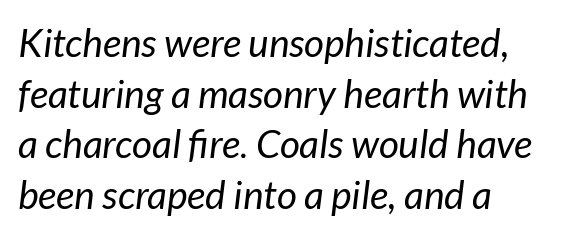
{"italic": "yes", "lean": "right", "slant_degrees": 7, "bold": "no", "weight": "regular", "width": "normal", "stroke_contrast": "low", "x_height": "medium", "monospaced": "no", "underline": "no", "line_spacing": "normal", "line_spacing_ratio": 1.3, "letter_spacing": "normal", "letter_spacing_em": 0.0, "glyph_px": 39}
